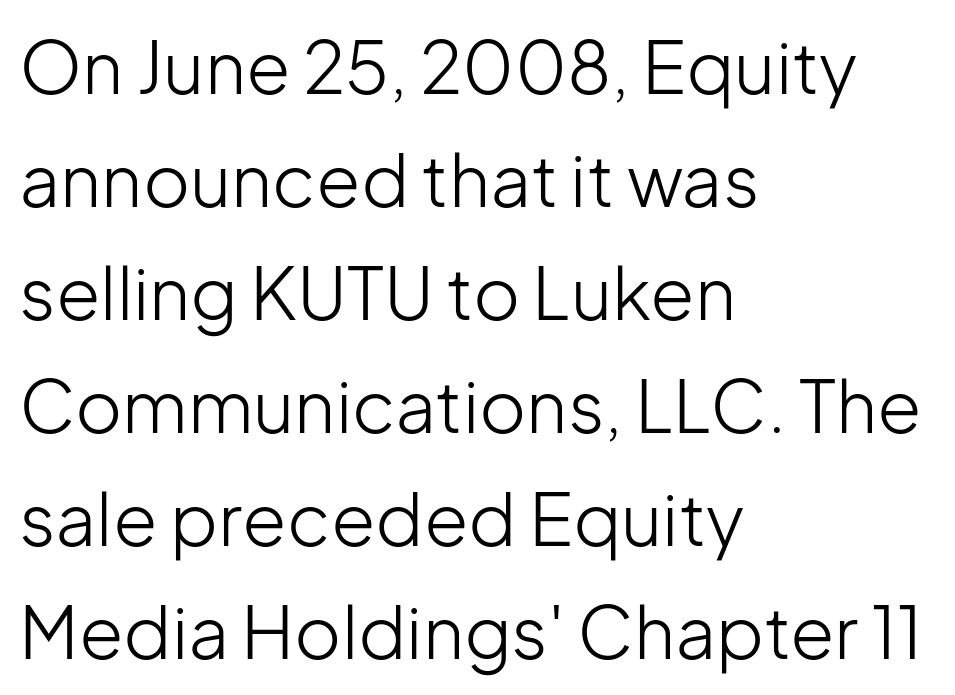
No chunkiness to these letters — they're not bold. The passage shown has conventional tracking throughout. Regular leading. These lines are set flush left with a ragged right edge. If you drew a line through each stem, it would be perfectly vertical.
